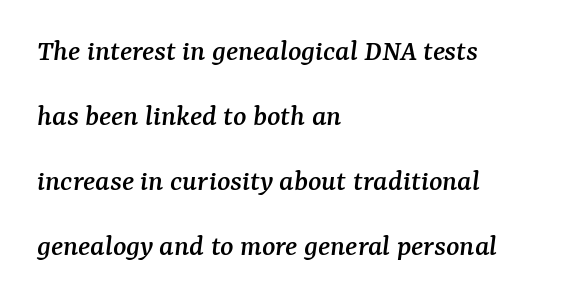
The image shows 31 px serif type, italic (leaning right); set left-aligned, loose line spacing (2.1x), normal letter spacing, not underlined; medium stroke contrast and a medium x-height.
